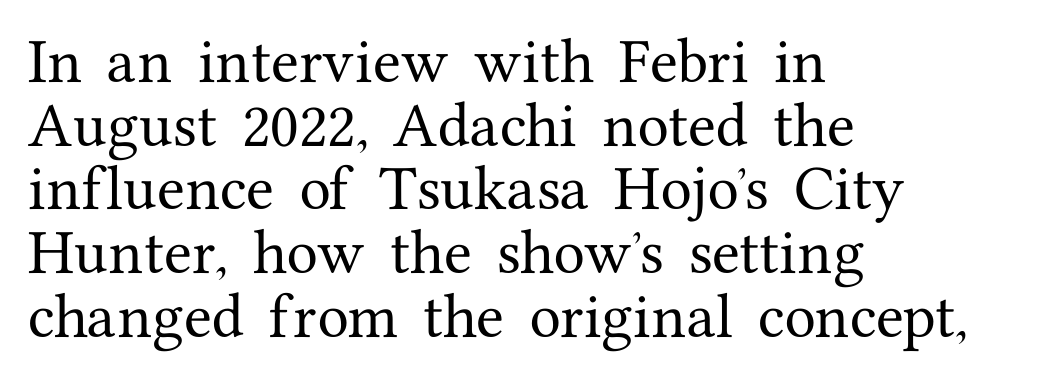
The letters sit at their default tracking, neither squeezed nor spread. Nope, not italic — everything's standing straight. One glance says typical: line gaps are just what's usual. The text block is weighted toward the left margin, trailing off unevenly rightward.
